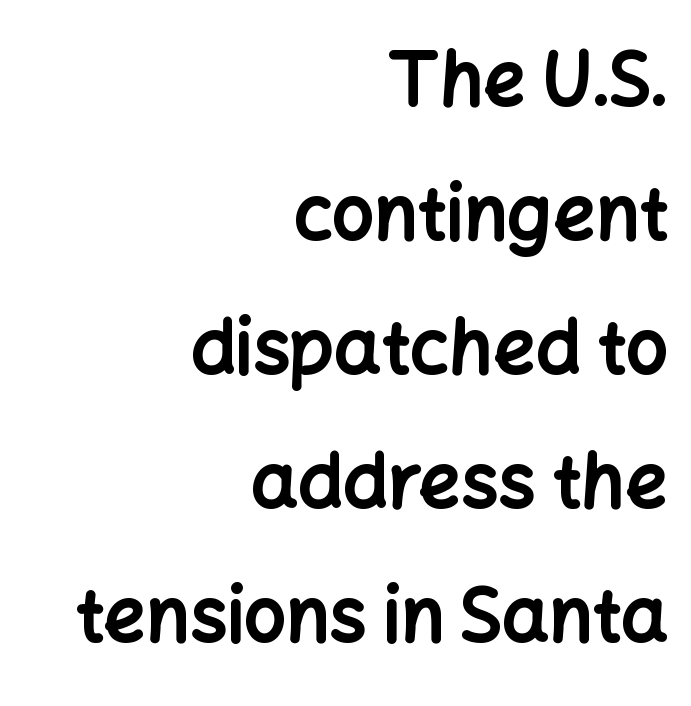
This rendering uses right alignment, leaving the left contour irregular. Honestly, there is no underline to notice here at all. The strokes are fattened all the way to bold. Does the type have serifs? No, each stem ends abruptly. Compared with typical body copy, the letter spacing here is the same.
